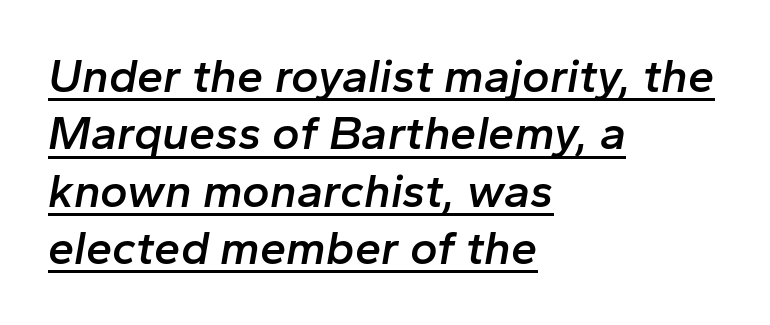
{"italic": "yes", "lean": "right", "slant_degrees": 10, "bold": "semi", "weight": "semibold", "width": "normal", "stroke_contrast": "low", "x_height": "medium", "monospaced": "no", "underline": "yes", "align": "left", "line_spacing_ratio": 1.22, "letter_spacing": "normal", "letter_spacing_em": 0.0, "glyph_px": 47}
